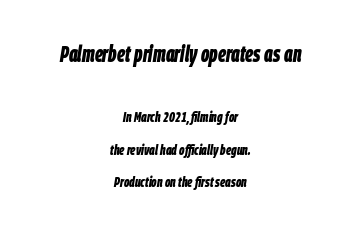
The image shows 23 px bold type, italic (leaning right); set centered, loose line spacing (2.17x), normal letter spacing, not underlined; the first (top) block is 1.53x larger.
